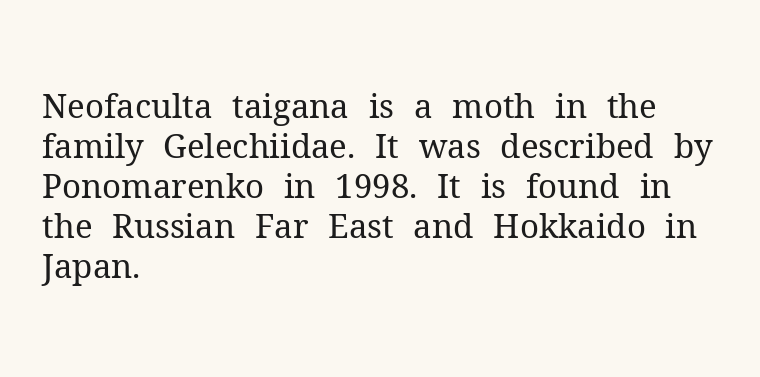
The baseline area is clear. Posture: straight, roman, zero tilt. This rendering employs a face with finishing strokes, i.e., a serif. This rendering leaves character spacing at its baseline value. Stems and bowls with no extra thickness — not bold. Is the block centered? No — it sits flush against the left margin.
